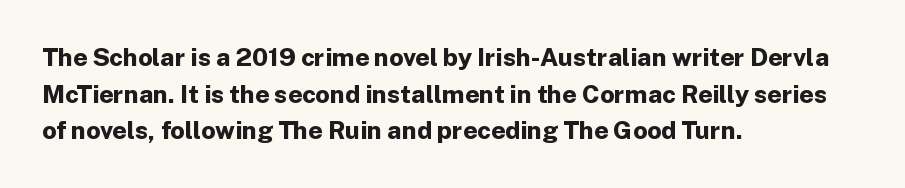
Q: Is the text bold? A: Yes.
Q: Is the text italic (slanted)? A: No, it is upright.
Q: Is the text underlined? A: No.
Q: How is the paragraph aligned? A: Left-aligned.
Q: Is the spacing between letters normal or unusually wide? A: Normal.
Q: Is the spacing between lines tight, normal or loose? A: Normal.
